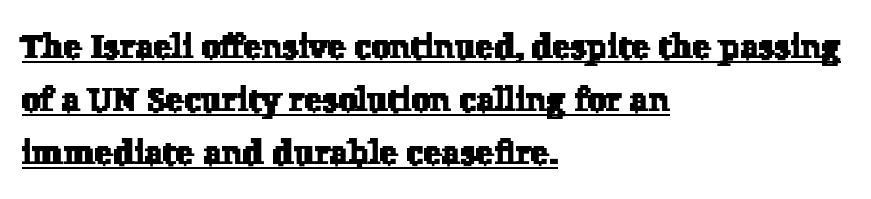
{"serif": "yes", "width": "normal", "stroke_contrast": "low", "x_height": "medium", "monospaced": "no", "underline": "yes", "align": "left", "line_spacing": "normal", "line_spacing_ratio": 1.56, "letter_spacing": "normal", "letter_spacing_em": 0.0, "glyph_px": 34}
